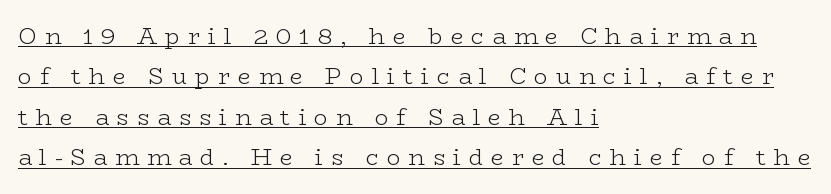
Q: Is the text bold? A: No.
Q: Is the text italic (slanted)? A: No, it is upright.
Q: Is the text underlined? A: Yes.
Q: How is the paragraph aligned? A: Left-aligned.
Q: Is the spacing between letters normal or unusually wide? A: Unusually wide.
